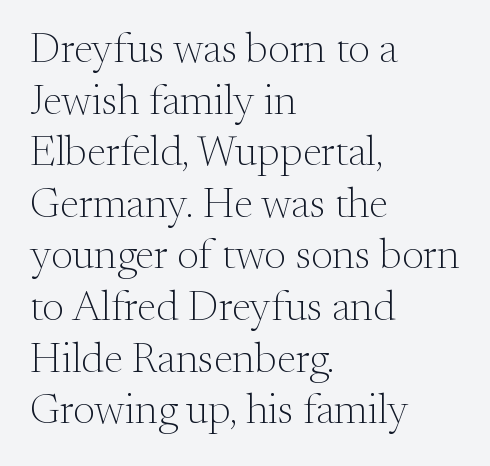
{"serif": "yes", "italic": "no", "bold": "no", "weight": "light", "width": "normal", "stroke_contrast": "medium", "x_height": "small", "monospaced": "no", "underline": "no", "align": "left", "line_spacing_ratio": 1.2, "letter_spacing": "normal", "letter_spacing_em": 0.0, "glyph_px": 43}
